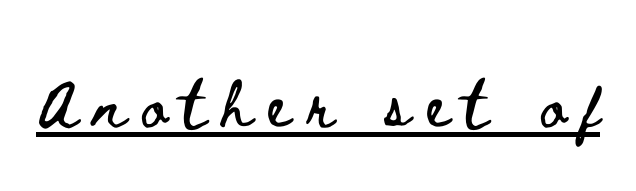
The image shows 60 px wide type; set unusually wide letter spacing (+0.27 em), underlined; low stroke contrast and a small x-height.
